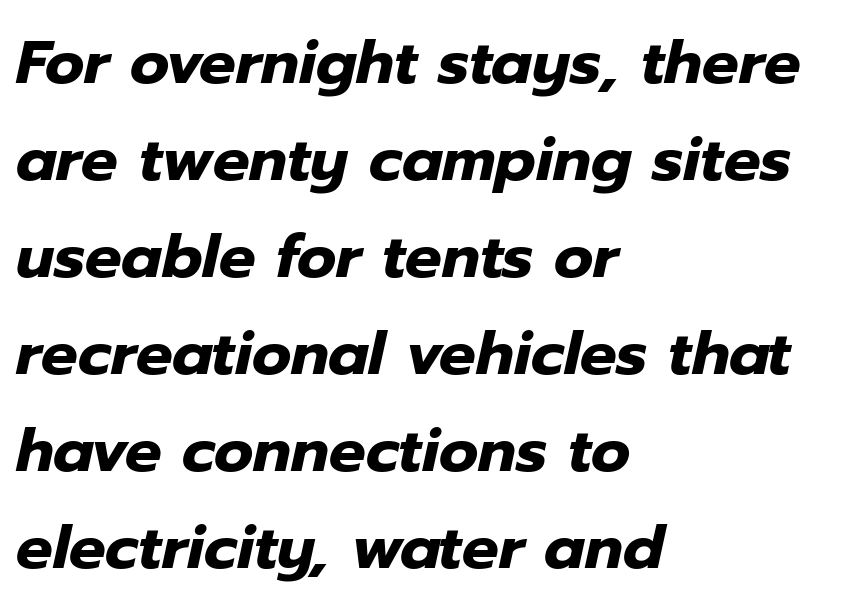
The image shows 61 px heavy type, italic (leaning right); set left-aligned, normal line spacing (1.59x), normal letter spacing, not underlined; low stroke contrast and a medium x-height.
